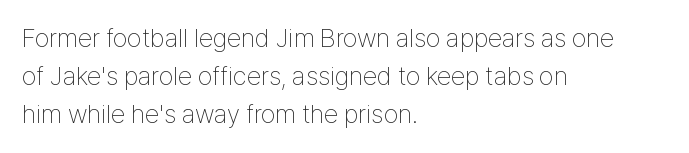
The vertical gap from one line to the next is medium. Quick note: underline off. The characters are drawn with everyday or finer stroke widths. A typesetter would mark this as roman, not italic. Caption: multi-line text, flush left, ragged right.
